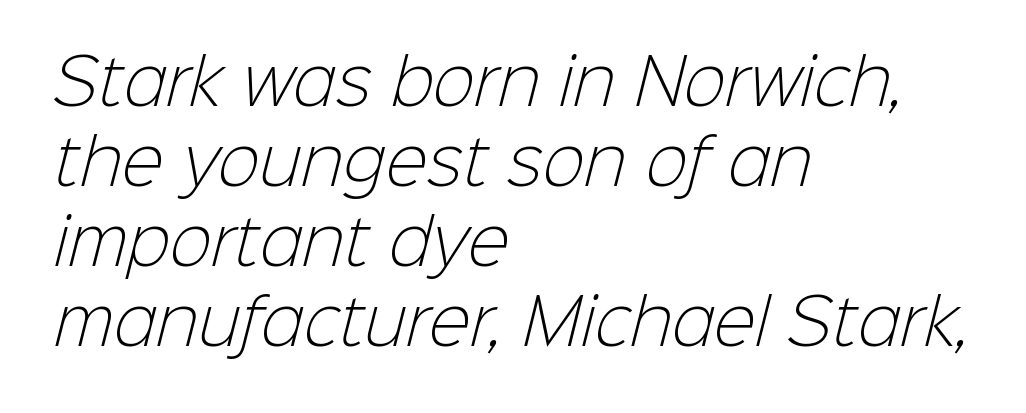
{"serif": "no", "bold": "no", "weight": "light", "width": "normal", "stroke_contrast": "low", "x_height": "medium", "monospaced": "no", "underline": "no", "align": "left", "line_spacing": "normal", "line_spacing_ratio": 1.27, "letter_spacing": "normal", "letter_spacing_em": 0.0, "glyph_px": 63}
